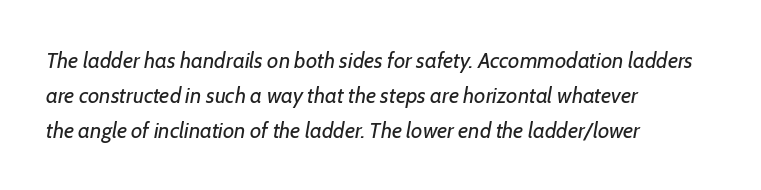
The image shows 22 px text type, italic (leaning right); set left-aligned, normal line spacing (1.59x), normal letter spacing, not underlined.
